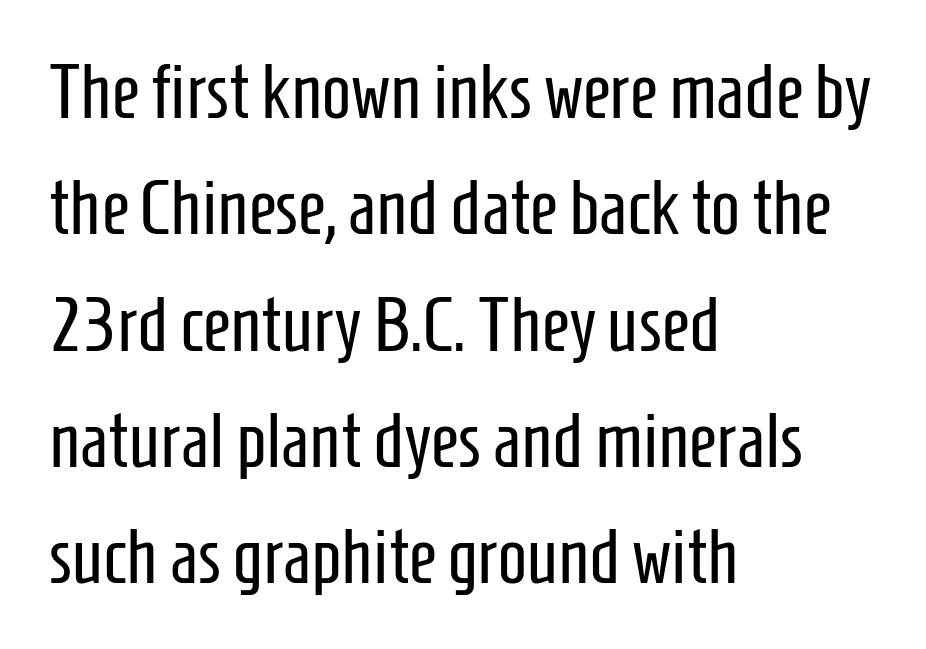
Underline: absent. The lines sit at an ordinary, default distance from one another. Stem width sits at or under what a default text font uses. Looks like regular typesetting: each glyph gets only the width it needs. The characters display no serif detailing; their extremities are plain. It's the straight-up-and-down kind of type.
